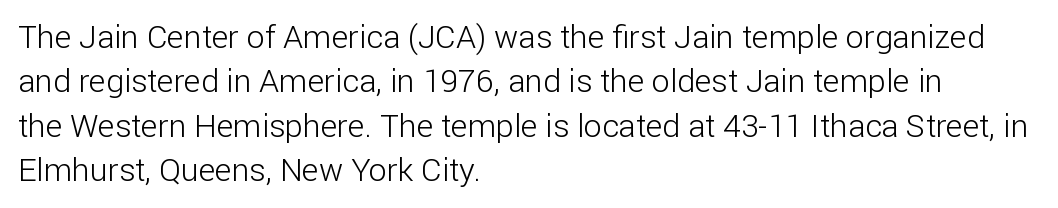
{"serif": "no", "italic": "no", "bold": "no", "weight": "light", "width": "normal", "stroke_contrast": "low", "x_height": "medium", "monospaced": "no", "underline": "no", "align": "left", "line_spacing": "normal", "line_spacing_ratio": 1.39, "letter_spacing": "normal", "letter_spacing_em": 0.0, "glyph_px": 32}
